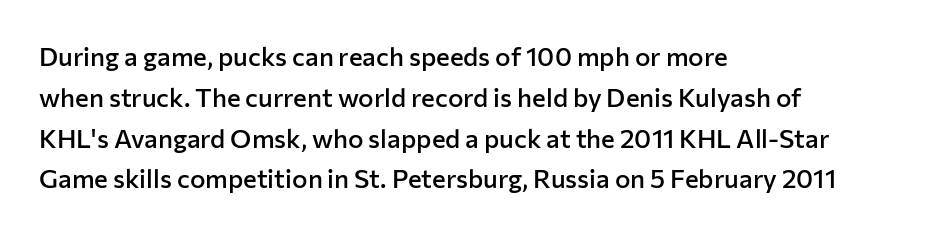
Caption: semibold face, moderately heavy strokes. Students, observe: this is what conventionally led text looks like. Quick note: not italic, upright. A bare baseline throughout the passage.
